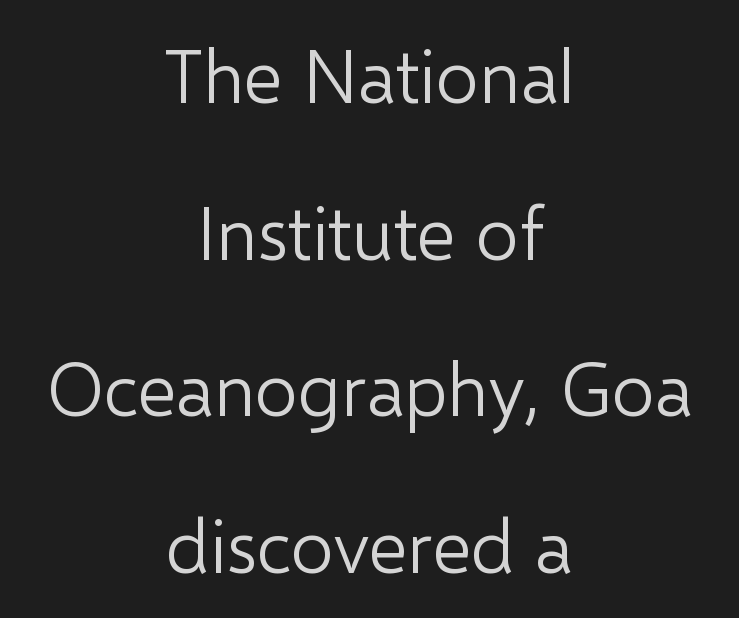
{"serif": "no", "italic": "no", "bold": "no", "weight": "light", "width": "normal", "stroke_contrast": "low", "x_height": "medium", "monospaced": "no", "underline": "no", "align": "center", "line_spacing": "loose", "line_spacing_ratio": 2.09, "letter_spacing": "normal", "letter_spacing_em": 0.0, "glyph_px": 75}
